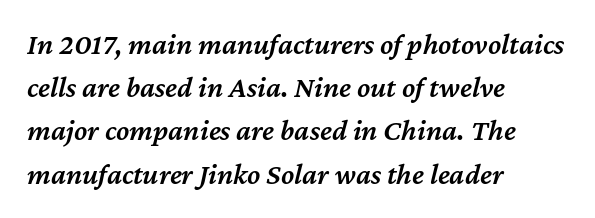
The image shows 30 px semibold type, italic (leaning right); set left-aligned, normal line spacing (1.44x), normal letter spacing, not underlined; medium stroke contrast and a medium x-height.
